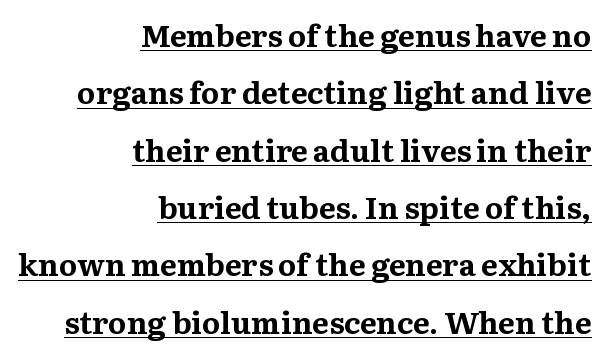
The image shows 31 px bold serif type, upright; set right-aligned, line spacing 1.85x, normal letter spacing, underlined; medium stroke contrast and a medium x-height.
